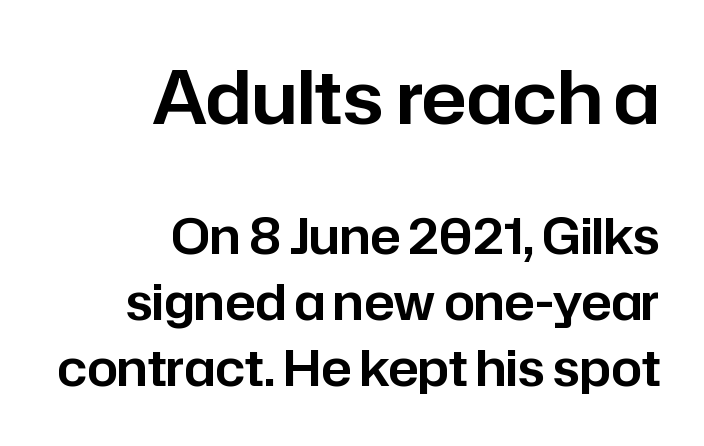
The image shows 73 px sans-serif type, upright; set right-aligned, normal line spacing (1.34x), normal letter spacing, not underlined; the first (top) block is 1.49x larger; low stroke contrast and a medium x-height.
